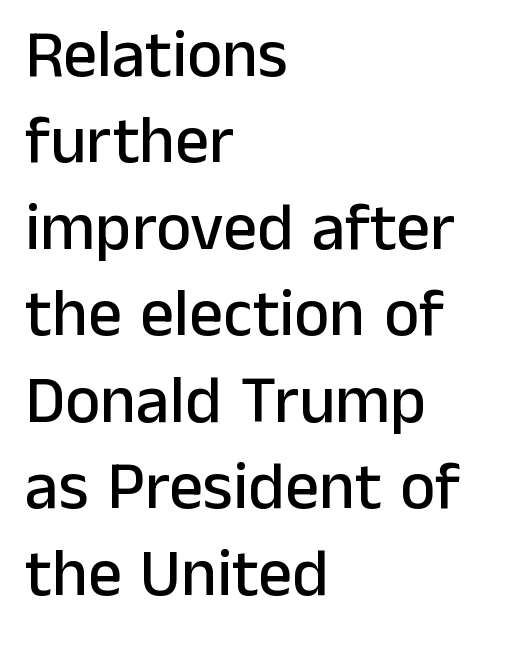
Compared with typical body copy, the letter spacing here is the same. If you measured baseline to baseline, you'd find a middling distance. The letters advance in unequal steps, a hallmark of proportional type. Do the letters lean? They stand straight.
